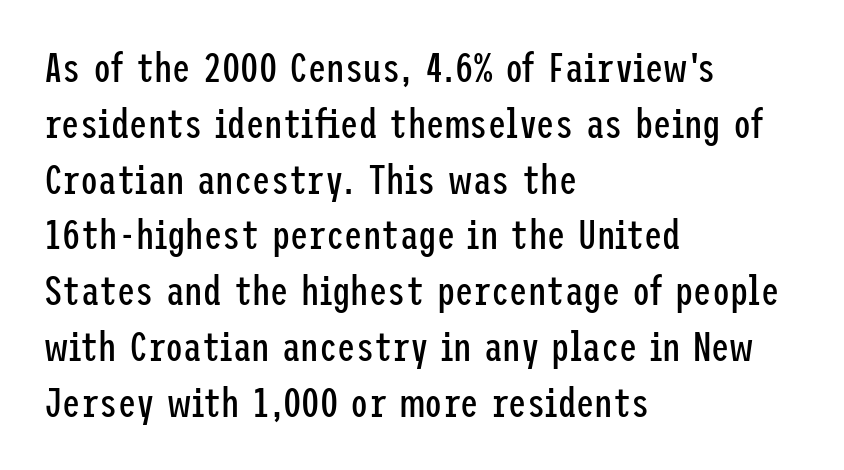
Bold? No — there's no thickening of the strokes. The lines are quadded left. This is the regular roman posture of the typeface. Tracking here is standard; glyphs follow each other at the usual distance. The passage shown stacks its lines at a standard gap. The strip under each line holds only bare page.
